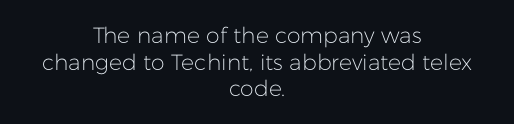
The image shows 22 px text type, upright; set centered, line spacing 1.21x, normal letter spacing, not underlined.
